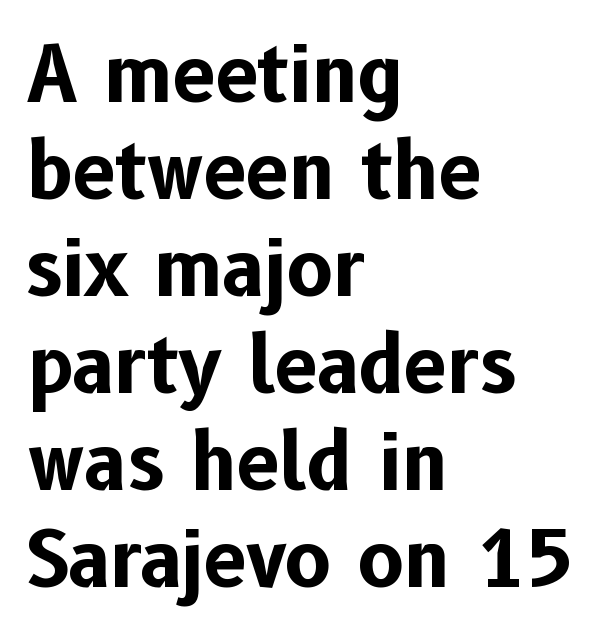
The image shows 77 px bold sans-serif type, upright; set left-aligned, normal line spacing (1.26x), normal letter spacing, not underlined; low stroke contrast and a medium x-height.
